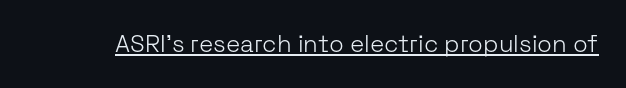
{"italic": "no", "bold": "no", "underline": "yes", "letter_spacing": "normal", "letter_spacing_em": 0.0, "glyph_px": 24}
